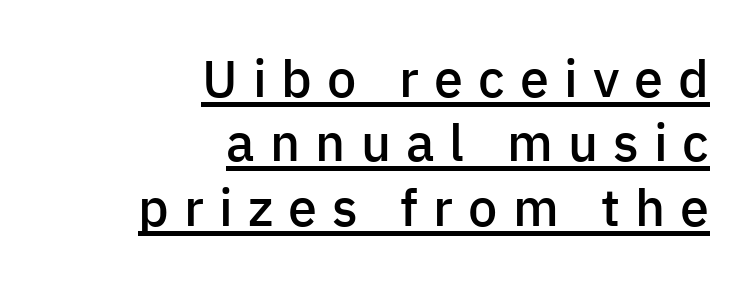
Q: Is the text bold? A: Semi-bold.
Q: Is the text italic (slanted)? A: No, it is upright.
Q: Is the typeface a serif or a sans-serif typeface? A: Sans-serif.
Q: Is the text underlined? A: Yes.
Q: How is the paragraph aligned? A: Right-aligned.
Q: Is the spacing between letters normal or unusually wide? A: Unusually wide.
Q: Width (condensed, normal, or wide)? A: Normal.
Q: Stroke contrast? A: Low.
Q: x-height? A: Medium.
Q: Monospaced? A: No.
